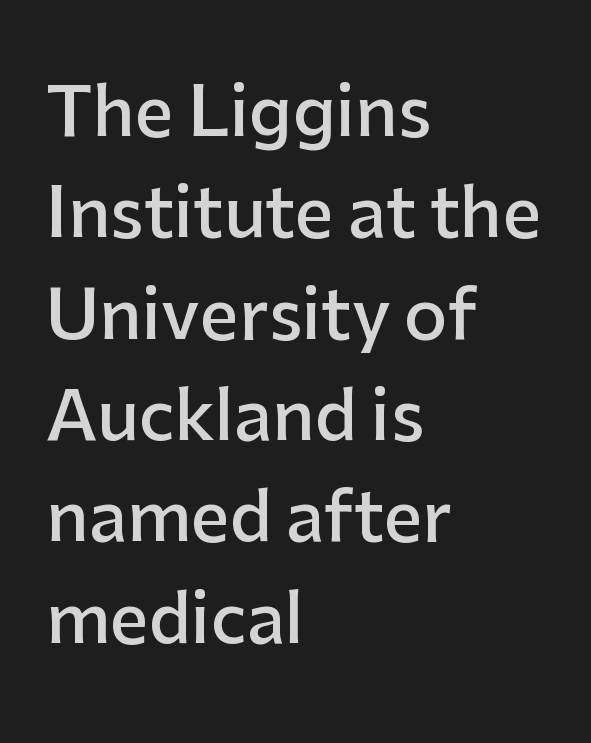
{"serif": "no", "italic": "no", "bold": "semi", "weight": "semibold", "width": "normal", "stroke_contrast": "low", "x_height": "medium", "monospaced": "no", "underline": "no", "align": "left", "line_spacing": "normal", "line_spacing_ratio": 1.49, "letter_spacing": "normal", "letter_spacing_em": 0.0, "glyph_px": 68}
